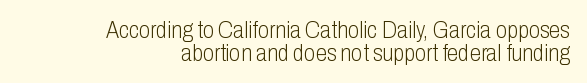
Q: Is the text bold? A: No.
Q: Is the text italic (slanted)? A: No, it is upright.
Q: Is the text underlined? A: No.
Q: How is the paragraph aligned? A: Right-aligned.
Q: Is the spacing between letters normal or unusually wide? A: Normal.
Q: Is the spacing between lines tight, normal or loose? A: Tight.
